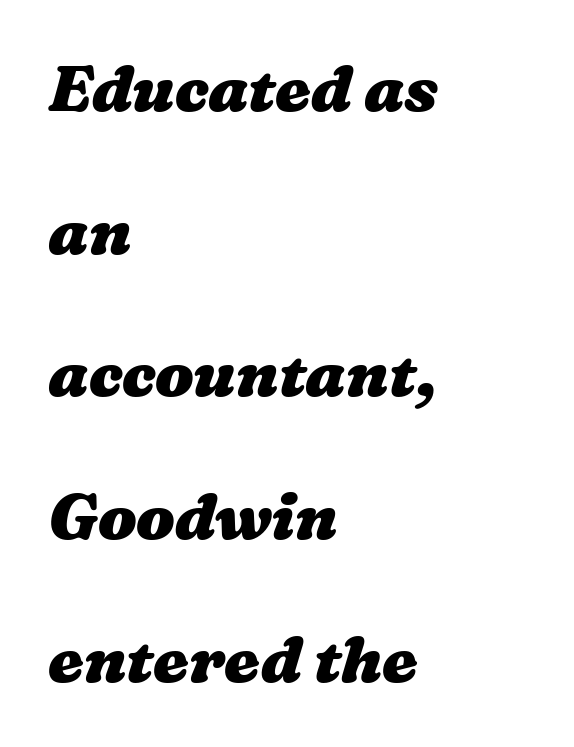
The image shows 64 px heavy, wide type; set left-aligned, loose line spacing (2.23x), normal letter spacing, not underlined; medium stroke contrast and a medium x-height.
